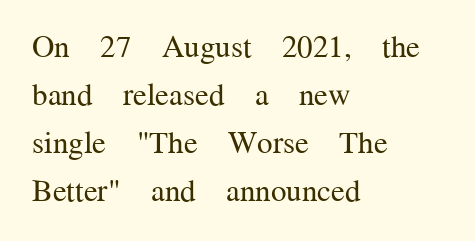
The image shows 31 px regular-weight serif type, upright; set left-aligned, normal line spacing (1.55x), normal letter spacing, not underlined; medium stroke contrast and a medium x-height.
